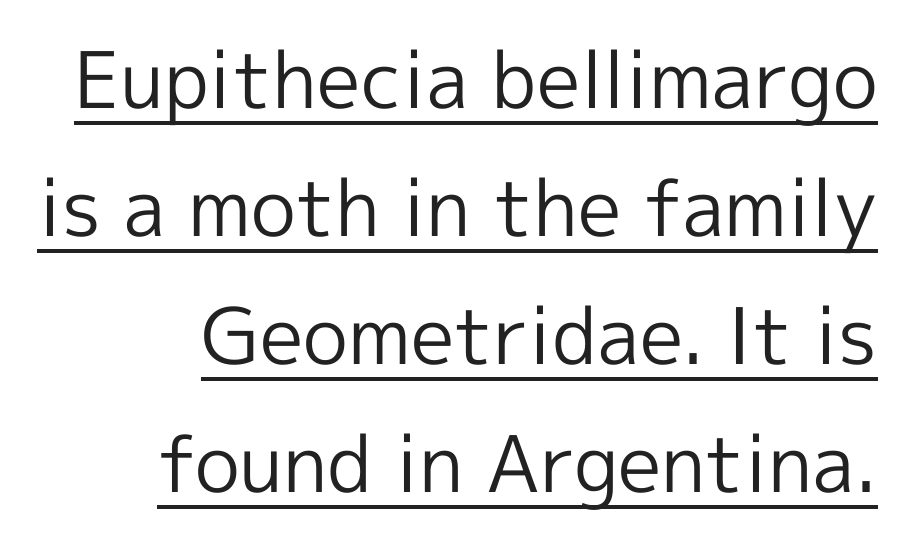
{"serif": "no", "italic": "no", "bold": "no", "weight": "regular", "width": "normal", "x_height": "medium", "monospaced": "no", "underline": "yes", "align": "right", "line_spacing": "normal", "line_spacing_ratio": 1.64, "letter_spacing": "normal", "letter_spacing_em": 0.0, "glyph_px": 78}
